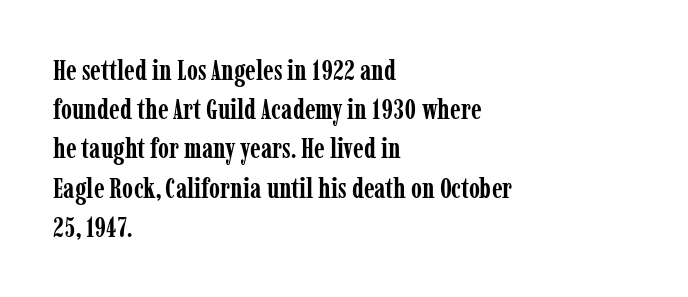
{"serif": "yes", "italic": "no", "bold": "yes", "weight": "semibold", "width": "condensed", "stroke_contrast": "low", "x_height": "medium", "monospaced": "no", "underline": "no", "align": "left", "line_spacing": "normal", "line_spacing_ratio": 1.4, "letter_spacing": "normal", "letter_spacing_em": 0.0, "glyph_px": 28}
